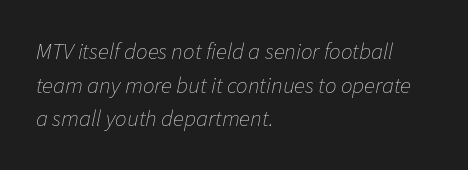
{"italic": "yes", "lean": "right", "slant_degrees": 11, "bold": "no", "underline": "no", "align": "left", "line_spacing": "normal", "line_spacing_ratio": 1.46, "letter_spacing": "normal", "letter_spacing_em": 0.0, "glyph_px": 23}
